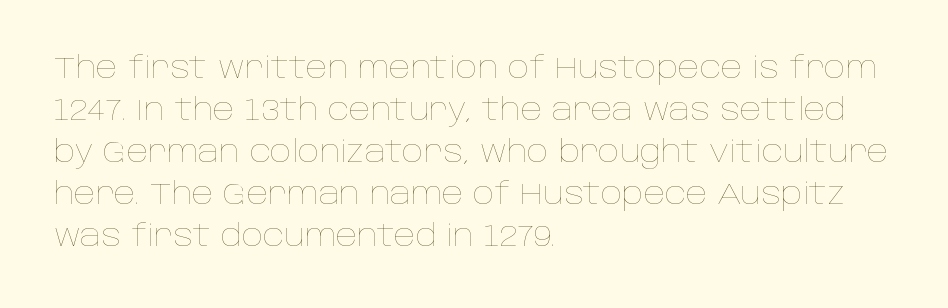
Letter spacing: default. The vertical gap from one line to the next is medium. Think of a printed novel: that variable character pitch is what you see here. Nobody drew a line under any word here. The paragraph shown leans on its left margin.
